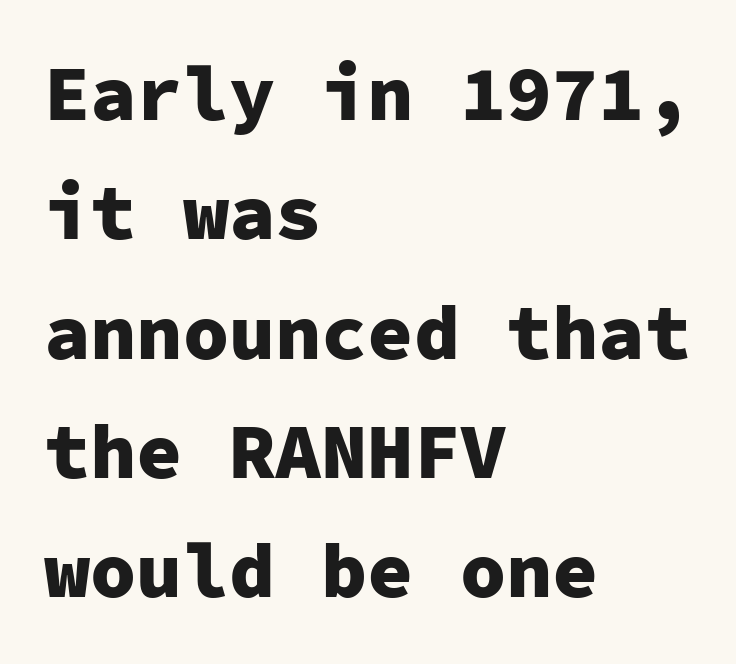
{"serif": "no", "italic": "no", "bold": "yes", "weight": "heavy", "width": "normal", "stroke_contrast": "low", "x_height": "medium", "monospaced": "yes", "underline": "no", "align": "left", "line_spacing": "normal", "line_spacing_ratio": 1.55, "letter_spacing": "normal", "letter_spacing_em": 0.0, "glyph_px": 77}
